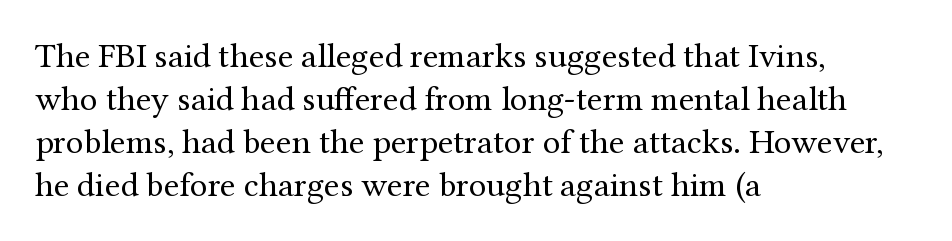
{"serif": "yes", "italic": "no", "bold": "no", "weight": "regular", "width": "normal", "stroke_contrast": "medium", "x_height": "medium", "monospaced": "no", "underline": "no", "align": "left", "line_spacing_ratio": 1.23, "letter_spacing": "normal", "letter_spacing_em": 0.0, "glyph_px": 35}
